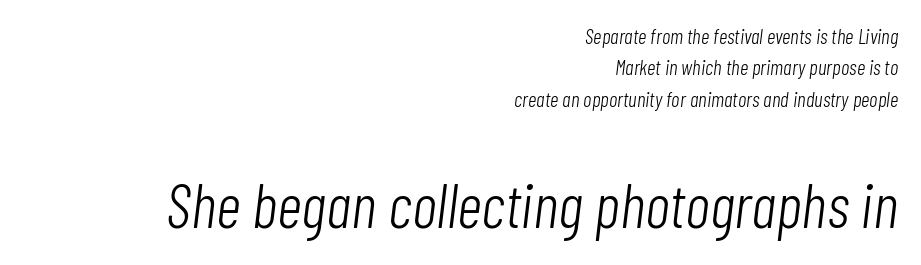
{"italic": "yes", "lean": "right", "slant_degrees": 7, "bold": "no", "weight": "light", "width": "condensed", "stroke_contrast": "low", "x_height": "medium", "monospaced": "no", "underline": "no", "align": "right", "line_spacing": "normal", "line_spacing_ratio": 1.49, "letter_spacing": "normal", "letter_spacing_em": 0.0, "larger_block": "second", "size_ratio": 2.95, "glyph_px": 62}
